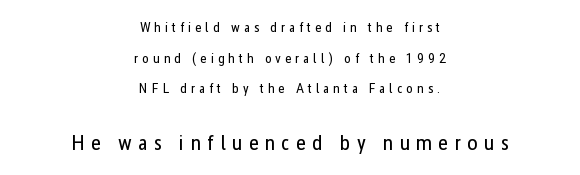
Q: Is the text bold? A: No.
Q: Is the text italic (slanted)? A: No, it is upright.
Q: Is the text underlined? A: No.
Q: How is the paragraph aligned? A: Centered.
Q: Is the spacing between letters normal or unusually wide? A: Unusually wide.
Q: Is the spacing between lines tight, normal or loose? A: Loose.
Q: Which block of text is set in a larger size, the first (top) or the second (bottom)? A: The second (bottom) one.
